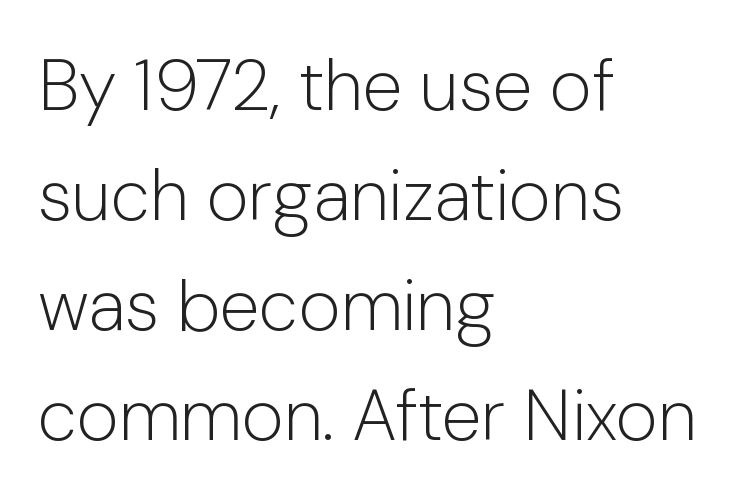
Q: Is the text bold? A: No.
Q: Is the text italic (slanted)? A: No, it is upright.
Q: Is the typeface a serif or a sans-serif typeface? A: Sans-serif.
Q: Is the text underlined? A: No.
Q: How is the paragraph aligned? A: Left-aligned.
Q: Is the spacing between letters normal or unusually wide? A: Normal.
Q: Is the spacing between lines tight, normal or loose? A: Normal.
Q: Width (condensed, normal, or wide)? A: Normal.
Q: Stroke contrast? A: Low.
Q: x-height? A: Medium.
Q: Monospaced? A: No.
